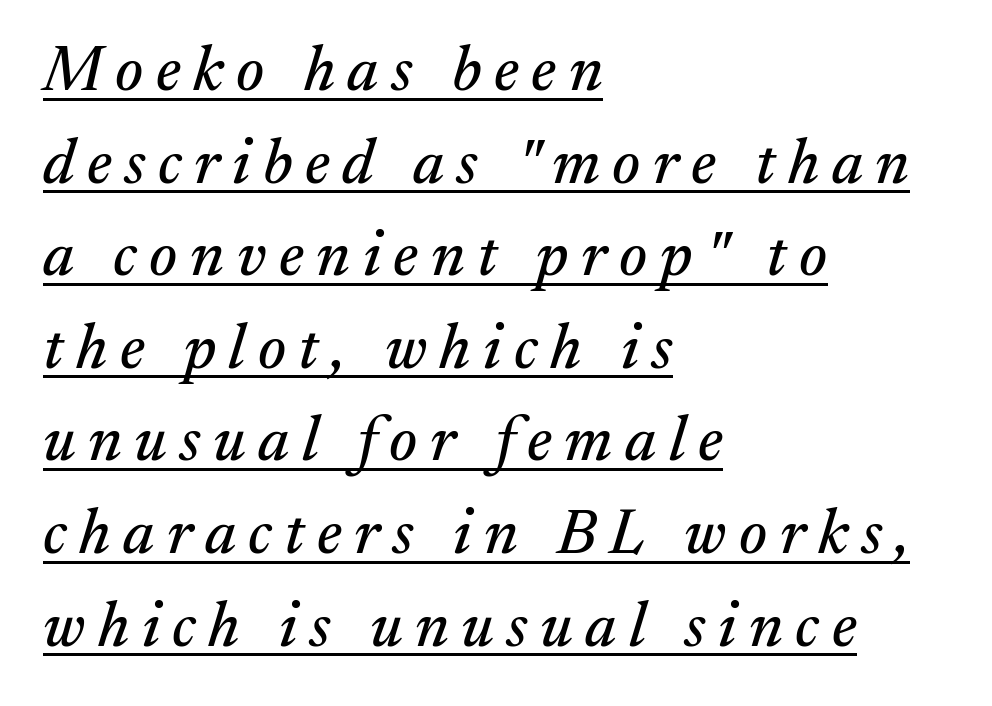
{"serif": "yes", "italic": "yes", "lean": "right", "slant_degrees": 17, "width": "normal", "stroke_contrast": "medium", "x_height": "medium", "monospaced": "no", "underline": "yes", "align": "left", "line_spacing": "normal", "line_spacing_ratio": 1.47, "letter_spacing": "wide", "letter_spacing_em": 0.2, "glyph_px": 63}
